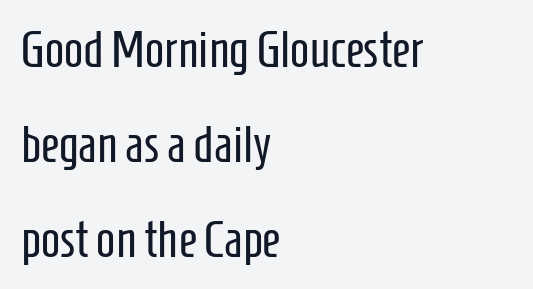
Stroke terminals: plain, sans-serif. In terms of letterspacing, this is plain default setting. Every row of glyphs begins at an identical x-position on the left. Bold? No — there's no thickening of the strokes. These lines are rendered in a variable-pitch font.
